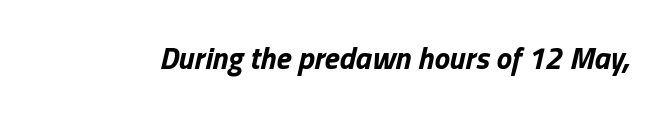
The image shows 31 px bold type, italic (leaning right); set normal letter spacing, not underlined; low stroke contrast and a medium x-height.
